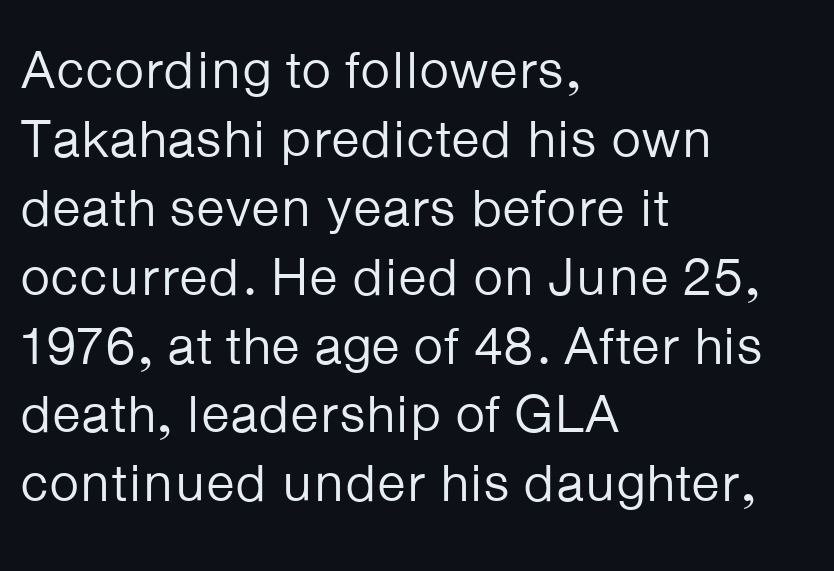
{"serif": "no", "italic": "no", "bold": "no", "weight": "regular", "width": "normal", "stroke_contrast": "low", "x_height": "medium", "monospaced": "no", "underline": "no", "align": "left", "line_spacing": "normal", "line_spacing_ratio": 1.3, "letter_spacing": "normal", "letter_spacing_em": 0.0, "glyph_px": 53}
